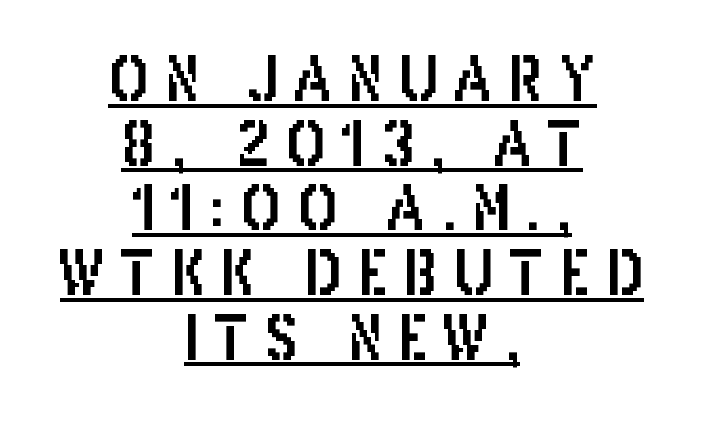
Q: Is the text italic (slanted)? A: No, it is upright.
Q: Is the typeface a serif or a sans-serif typeface? A: Sans-serif.
Q: Is the text underlined? A: Yes.
Q: How is the paragraph aligned? A: Centered.
Q: Is the spacing between letters normal or unusually wide? A: Unusually wide.
Q: Is the spacing between lines tight, normal or loose? A: Tight.
Q: Width (condensed, normal, or wide)? A: Condensed.
Q: Stroke contrast? A: Low.
Q: x-height? A: Large.
Q: Monospaced? A: No.
